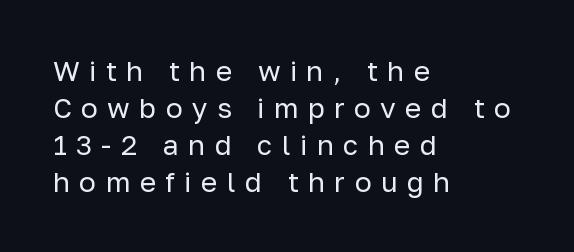
Q: Is the text bold? A: No.
Q: Is the text italic (slanted)? A: No, it is upright.
Q: Is the typeface a serif or a sans-serif typeface? A: Sans-serif.
Q: Is the text underlined? A: No.
Q: How is the paragraph aligned? A: Left-aligned.
Q: Is the spacing between letters normal or unusually wide? A: Unusually wide.
Q: Is the spacing between lines tight, normal or loose? A: Normal.
Q: Width (condensed, normal, or wide)? A: Normal.
Q: Stroke contrast? A: Low.
Q: x-height? A: Medium.
Q: Monospaced? A: No.
